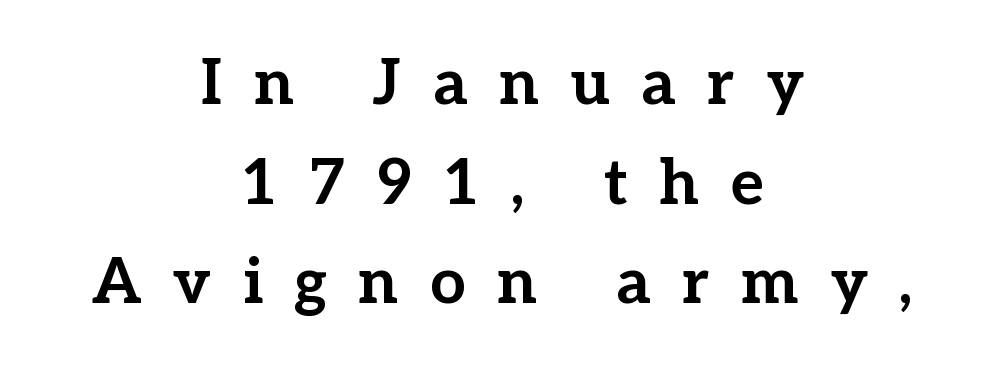
Q: Is the text bold? A: Yes.
Q: Is the text italic (slanted)? A: No, it is upright.
Q: Is the typeface a serif or a sans-serif typeface? A: Serif.
Q: Is the text underlined? A: No.
Q: How is the paragraph aligned? A: Centered.
Q: Is the spacing between letters normal or unusually wide? A: Unusually wide.
Q: Is the spacing between lines tight, normal or loose? A: Normal.
Q: Width (condensed, normal, or wide)? A: Normal.
Q: Stroke contrast? A: Low.
Q: x-height? A: Medium.
Q: Monospaced? A: No.
